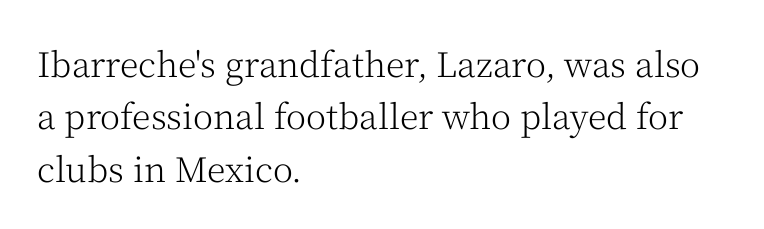
Q: Is the text bold? A: No.
Q: Is the text italic (slanted)? A: No, it is upright.
Q: Is the typeface a serif or a sans-serif typeface? A: Serif.
Q: Is the text underlined? A: No.
Q: How is the paragraph aligned? A: Left-aligned.
Q: Is the spacing between letters normal or unusually wide? A: Normal.
Q: Is the spacing between lines tight, normal or loose? A: Normal.
Q: Width (condensed, normal, or wide)? A: Normal.
Q: Stroke contrast? A: Medium.
Q: x-height? A: Medium.
Q: Monospaced? A: No.
